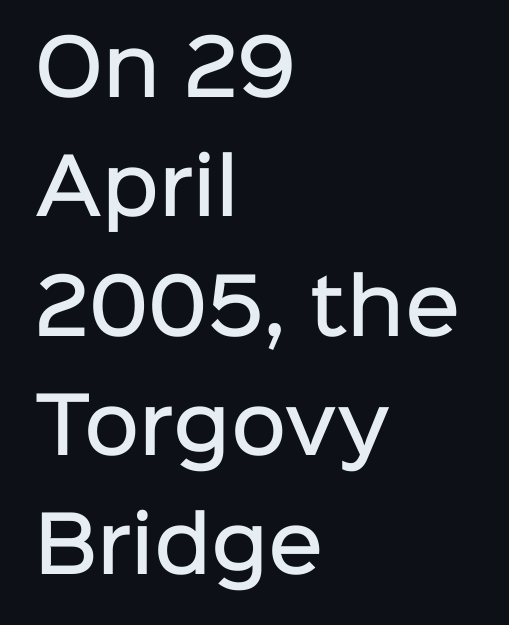
The image shows 76 px semibold sans-serif type, upright; set left-aligned, normal line spacing (1.57x), normal letter spacing, not underlined; low stroke contrast and a medium x-height.
